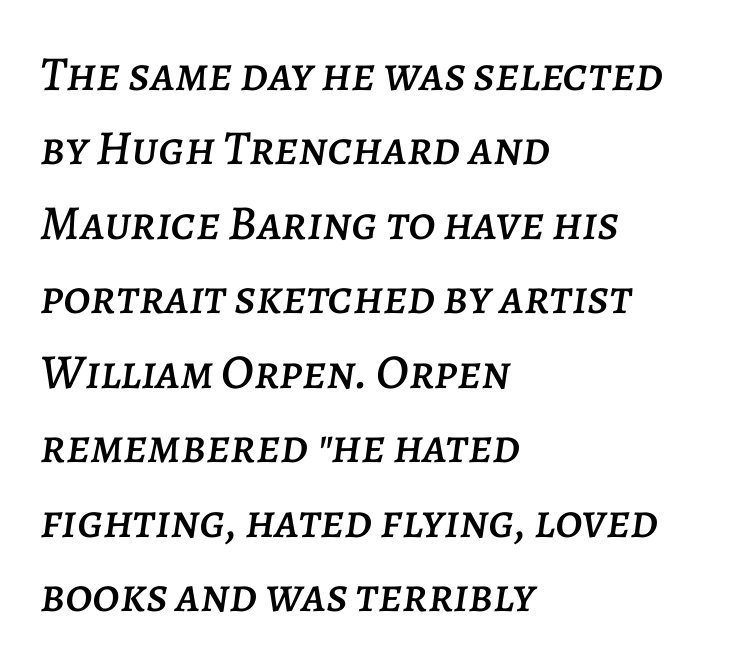
The image shows 49 px text type, italic (leaning right); set left-aligned, normal line spacing (1.52x), normal letter spacing, not underlined; low stroke contrast and a large x-height.
